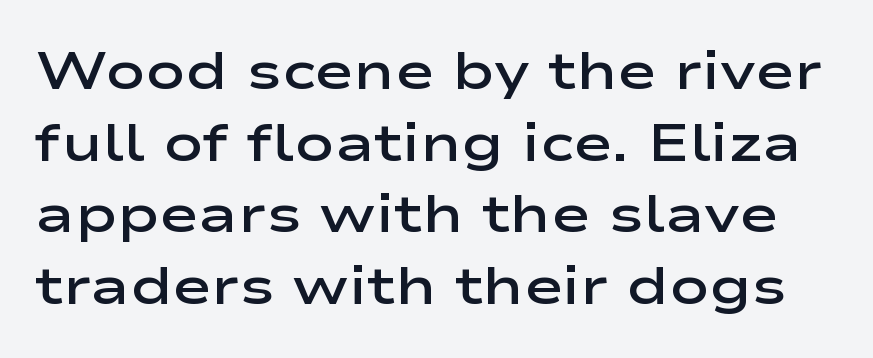
Q: Is the text bold? A: Semi-bold.
Q: Is the text italic (slanted)? A: No, it is upright.
Q: Is the typeface a serif or a sans-serif typeface? A: Sans-serif.
Q: Is the text underlined? A: No.
Q: Is the spacing between letters normal or unusually wide? A: Normal.
Q: Is the spacing between lines tight, normal or loose? A: Normal.
Q: Width (condensed, normal, or wide)? A: Wide.
Q: Stroke contrast? A: Low.
Q: x-height? A: Medium.
Q: Monospaced? A: No.
